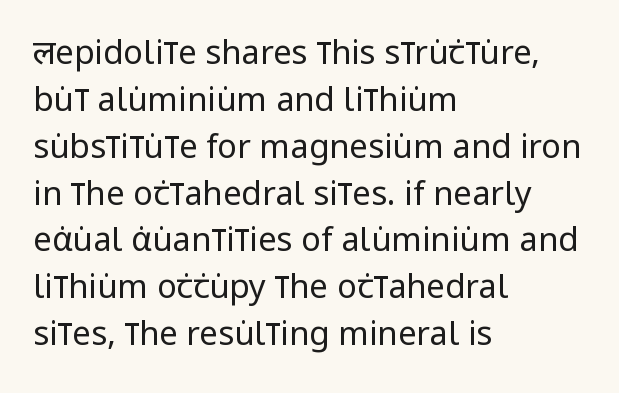
The image shows 33 px regular-weight, condensed sans-serif type, upright; set left-aligned, normal line spacing (1.42x), normal letter spacing, not underlined; low stroke contrast and a large x-height.
